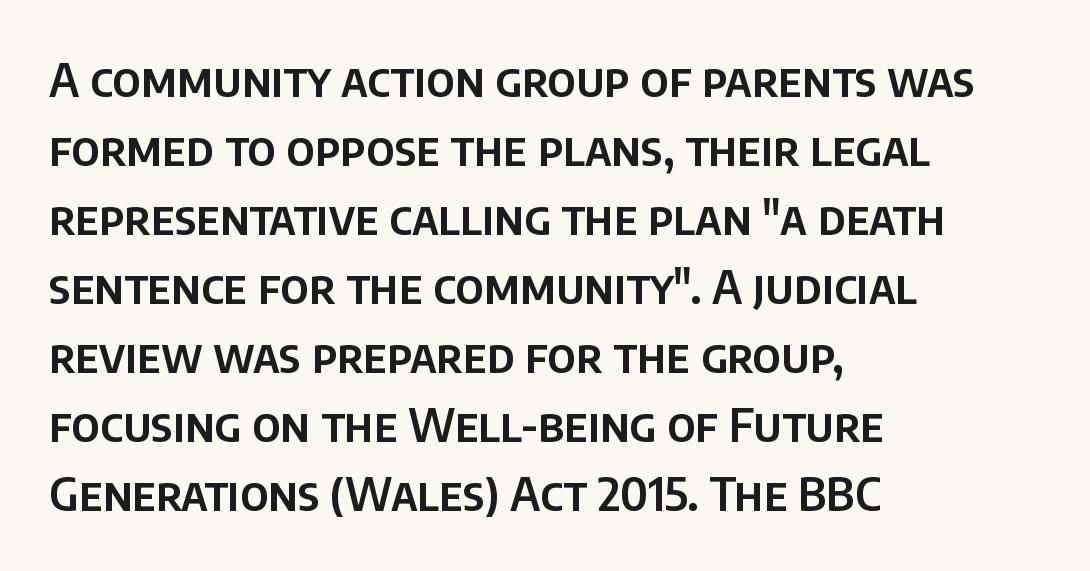
The image shows 46 px sans-serif type, upright; set left-aligned, normal line spacing (1.5x), normal letter spacing, not underlined; low stroke contrast and a large x-height.
